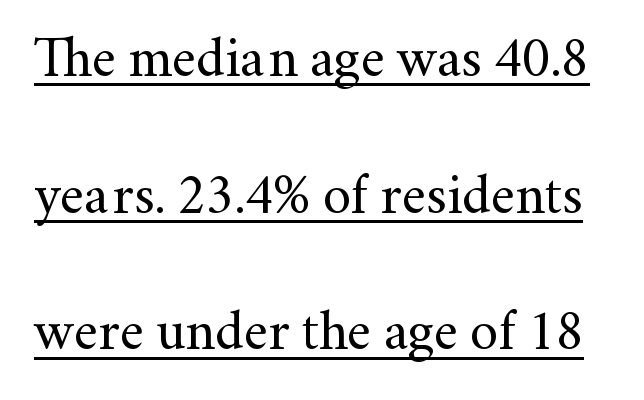
The lettering is marked with a stroke running underneath it. Heft: none added — not bold. Inter-character spacing is left at the font's built-in metrics. Successive baselines arrive slowly, with a big drop between each. Note: serifs present on the glyphs. Character widths vary here, with narrow letters taking less room than wide ones.
